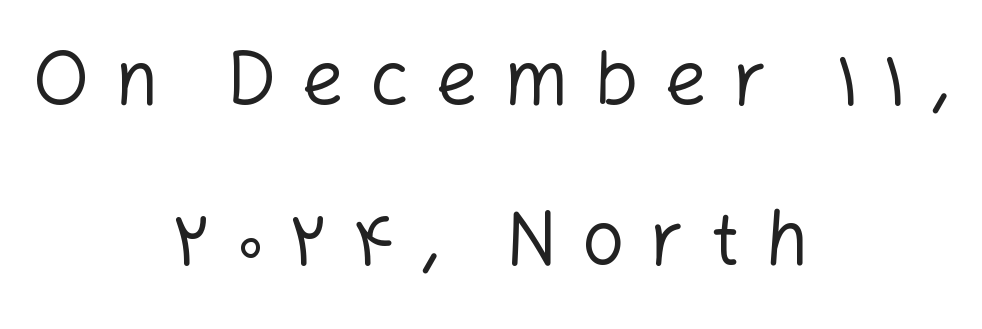
The image shows 75 px regular-weight sans-serif type, upright; set centered, loose line spacing (2.13x), unusually wide letter spacing (+0.34 em), not underlined; low stroke contrast and a medium x-height.
